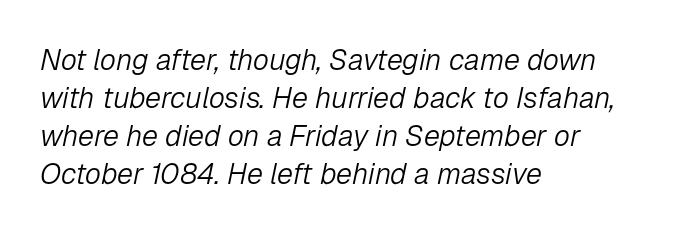
Character widths vary here, with narrow letters taking less room than wide ones. Slanted lettering throughout. Between one letter and the next there's only the usual sliver of space. Normally led — the rows are evenly, conventionally spaced. Descenders are the only things crossing below the line. A quiet, ordinary-to-light weight characterises the typeface.
